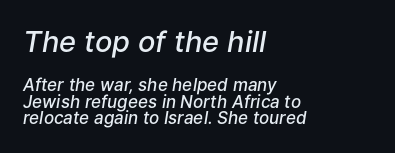
Stems and bowls a touch heavier than normal — semibold. Size contrast runs from large at the top to small at the bottom. Beneath every word, the page is bare. Spacing between characters is what you'd get straight out of the box.
